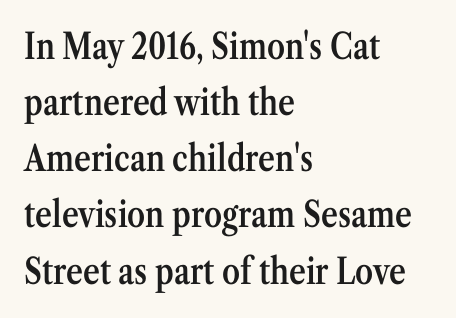
The image shows 36 px semibold, condensed serif type, upright; set left-aligned, normal line spacing (1.56x), normal letter spacing, not underlined; medium stroke contrast and a medium x-height.
